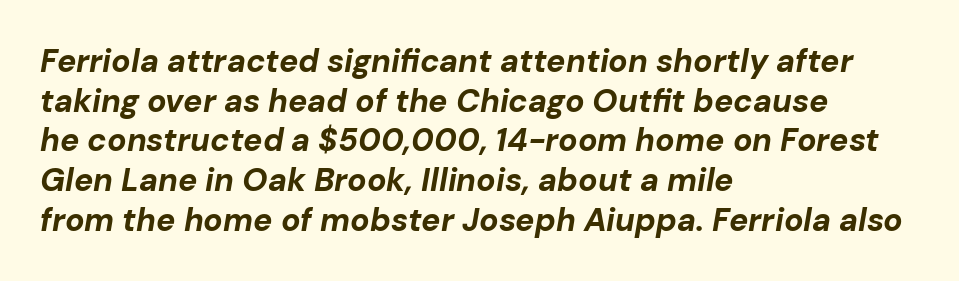
What weight is shown? A full bold with thick strokes. Here the designer chose a conventional face with non-uniform glyph widths. You could call the tracking neutral — neither tight nor loose. The space directly below the letters is spotless.
